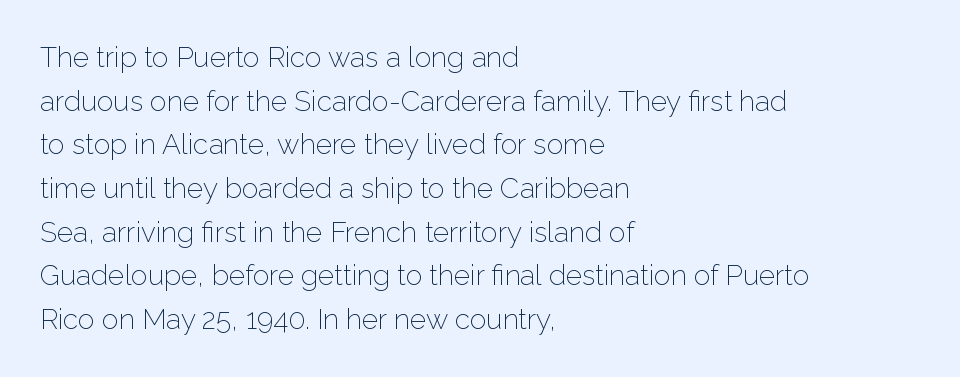
Q: Is the text bold? A: No.
Q: Is the text italic (slanted)? A: No, it is upright.
Q: Is the typeface a serif or a sans-serif typeface? A: Sans-serif.
Q: Is the text underlined? A: No.
Q: How is the paragraph aligned? A: Left-aligned.
Q: Is the spacing between letters normal or unusually wide? A: Normal.
Q: Is the spacing between lines tight, normal or loose? A: Normal.
Q: Width (condensed, normal, or wide)? A: Normal.
Q: Stroke contrast? A: Low.
Q: x-height? A: Medium.
Q: Monospaced? A: No.
